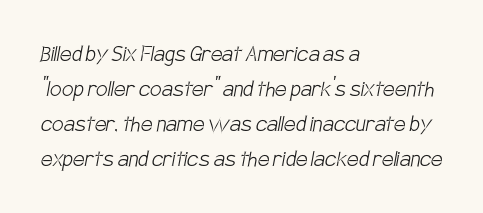
The space directly below the letters is spotless. In terms of leading, this rendering sits right in the middle. Notice how the passage keeps a crisp vertical edge on the left only. Tracking here is standard; glyphs follow each other at the usual distance.
